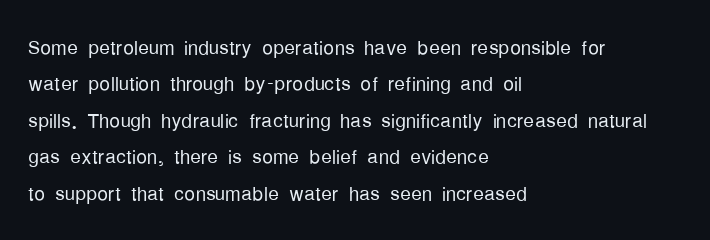
Q: Is the text bold? A: No.
Q: Is the text italic (slanted)? A: No, it is upright.
Q: Is the text underlined? A: No.
Q: How is the paragraph aligned? A: Left-aligned.
Q: Is the spacing between letters normal or unusually wide? A: Normal.
Q: Is the spacing between lines tight, normal or loose? A: Normal.
